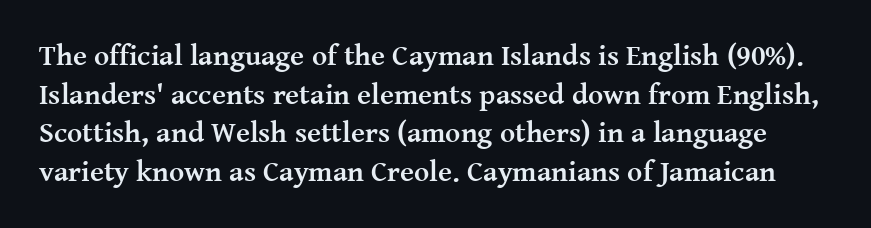
{"serif": "yes", "italic": "no", "bold": "yes", "weight": "semibold", "width": "normal", "stroke_contrast": "medium", "x_height": "medium", "monospaced": "no", "underline": "no", "line_spacing": "normal", "line_spacing_ratio": 1.33, "letter_spacing": "normal", "letter_spacing_em": 0.0, "glyph_px": 29}
